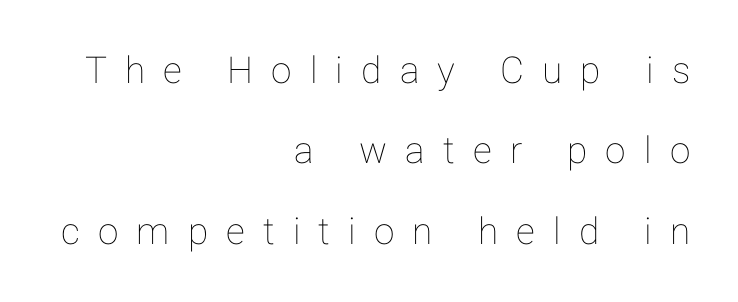
The face used here is proportionally spaced, like ordinary book or web type. Honestly, there is no underline to notice here at all. Honestly, the letter spacing is so wide it's the main thing you notice. Line spacing here is loose. The lettering stays uniformly vertical, giving the passage a roman look. Line endings align vertically; line beginnings do not.
